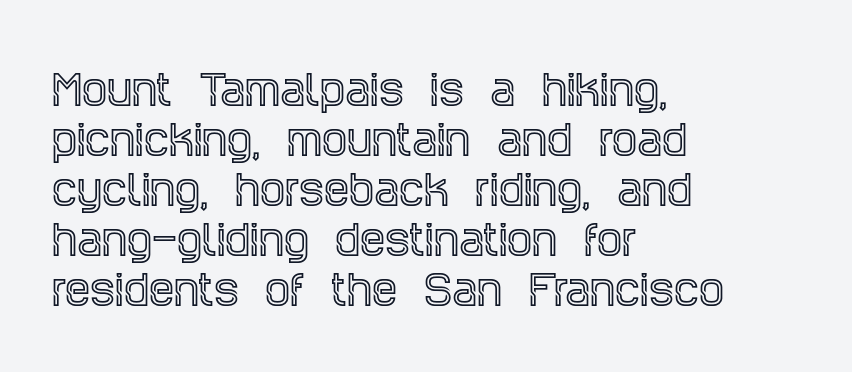
{"serif": "yes", "italic": "no", "width": "condensed", "x_height": "large", "monospaced": "no", "underline": "no", "align": "left", "line_spacing": "normal", "line_spacing_ratio": 1.25, "letter_spacing": "normal", "letter_spacing_em": 0.0, "glyph_px": 40}
